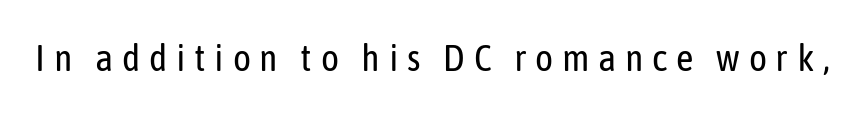
The letters carry no serifs — their stems end cleanly without finishing strokes. Letter spacing: wide. Designer's note — italics off, roman on. Only glyphs here, with clear space below each row. The passage shown is typed in a proportional face where columns would drift. Stems here are at most as thick as an everyday book face.
